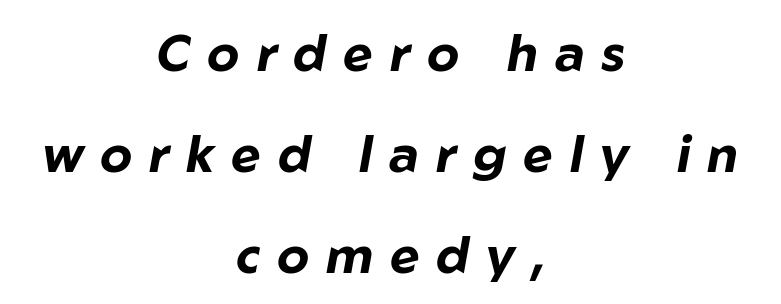
Q: Is the text bold? A: Yes.
Q: Is the text italic (slanted)? A: Yes, it leans right by about 10 degrees.
Q: Is the text underlined? A: No.
Q: How is the paragraph aligned? A: Centered.
Q: Is the spacing between letters normal or unusually wide? A: Unusually wide.
Q: Is the spacing between lines tight, normal or loose? A: Loose.
Q: Width (condensed, normal, or wide)? A: Normal.
Q: Stroke contrast? A: Low.
Q: x-height? A: Medium.
Q: Monospaced? A: No.
